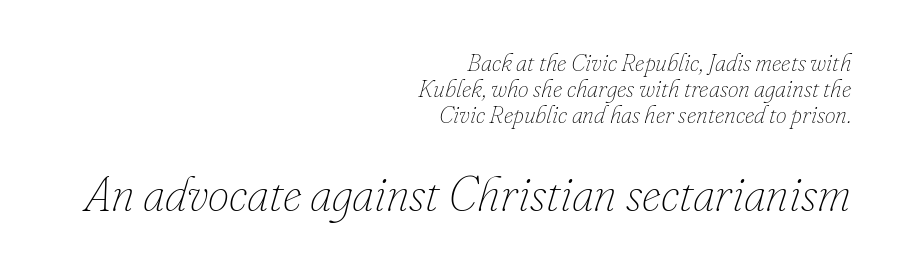
Q: Is the text bold? A: No.
Q: Is the text italic (slanted)? A: Yes, it leans right by about 16 degrees.
Q: Is the text underlined? A: No.
Q: How is the paragraph aligned? A: Right-aligned.
Q: Is the spacing between letters normal or unusually wide? A: Normal.
Q: Is the spacing between lines tight, normal or loose? A: Tight.
Q: Which block of text is set in a larger size, the first (top) or the second (bottom)? A: The second (bottom) one.
Q: Width (condensed, normal, or wide)? A: Normal.
Q: Stroke contrast? A: Low.
Q: x-height? A: Small.
Q: Monospaced? A: No.
